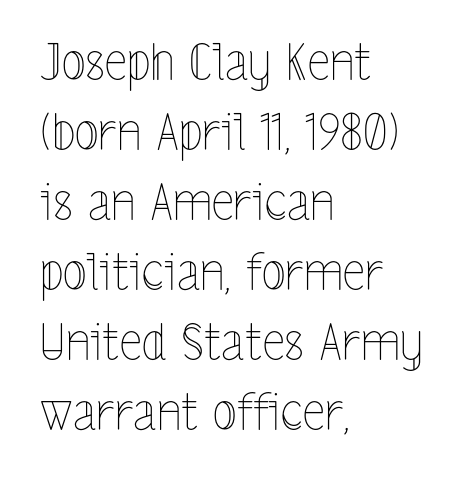
{"italic": "no", "bold": "no", "weight": "thin", "width": "condensed", "x_height": "medium", "monospaced": "no", "underline": "no", "align": "left", "line_spacing": "normal", "line_spacing_ratio": 1.4, "letter_spacing": "normal", "letter_spacing_em": 0.0, "glyph_px": 50}
